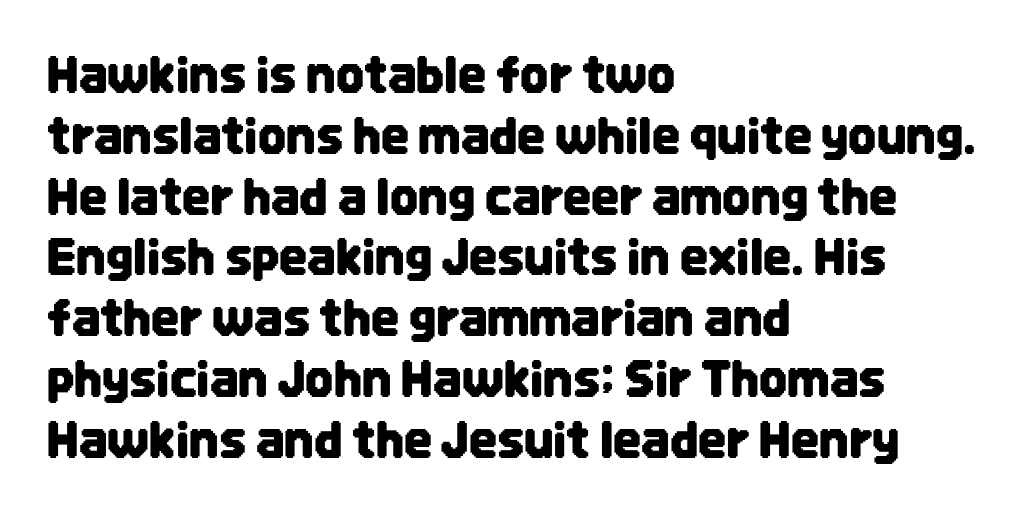
The image shows 49 px condensed sans-serif type, upright; set left-aligned, line spacing 1.24x, normal letter spacing, not underlined; low stroke contrast and a large x-height.
